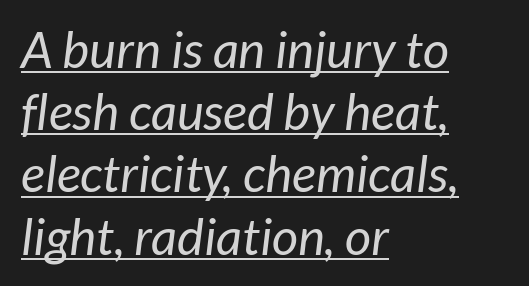
The typesetting does not lean heavy: it is not bold. You could not count columns in this text — the font is proportionally spaced. The lines are quadded left. Font category for this specimen: sans-serif. The typesetter has applied underlining to the passage shown.
